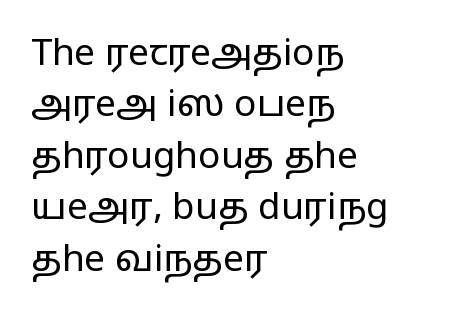
If you measured baseline to baseline, you'd find a middling distance. Vertical stems look standard width or narrower in stroke. Visually the block forms a straight wall on the left and a jagged coastline on the right. Nobody touched the tracking dial on this one.
